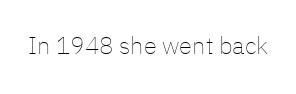
{"italic": "no", "bold": "no", "underline": "no", "letter_spacing": "normal", "letter_spacing_em": 0.0, "glyph_px": 24}
